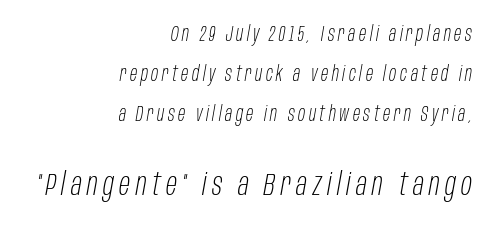
Vertical stems look standard width or narrower in stroke. Every row of glyphs terminates at an identical x-position on the right. Looks like regular typesetting: each glyph gets only the width it needs. The designer gave the closing block more size than the opening block. Leading: increased. Letters rest on an invisible, unmarked baseline.
